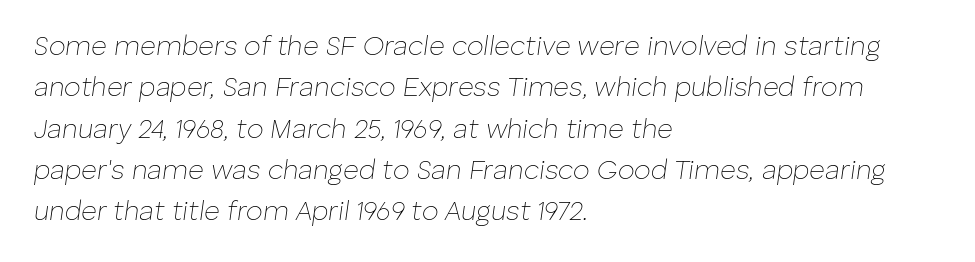
{"italic": "yes", "lean": "right", "slant_degrees": 8, "bold": "no", "underline": "no", "align": "left", "line_spacing": "normal", "line_spacing_ratio": 1.53, "letter_spacing": "normal", "letter_spacing_em": 0.0, "glyph_px": 27}
